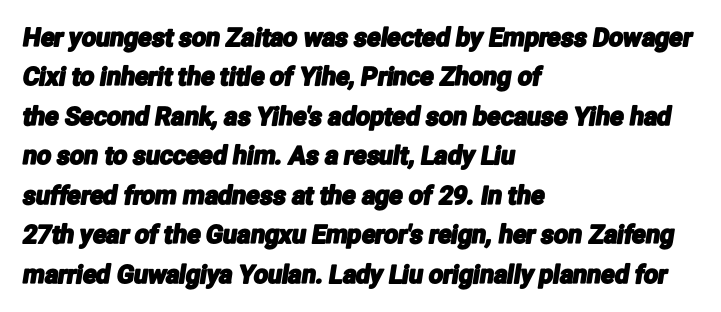
Check the space under the baseline: it is left empty. Line starts are locked; line ends wander. The lines sit at an ordinary, default distance from one another. Standard letterfit; no display-style spreading of the glyphs.
